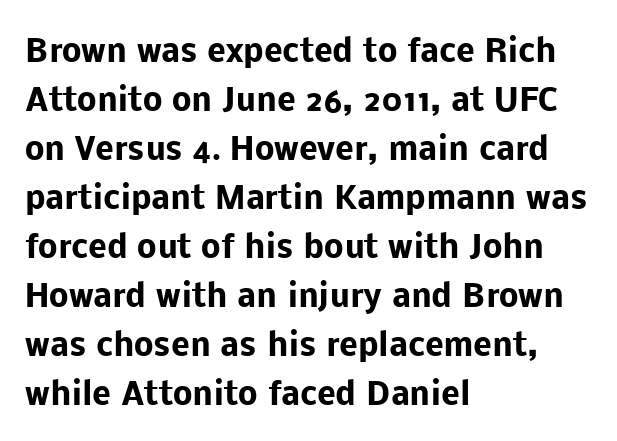
The image shows 31 px heavy sans-serif type, upright; set left-aligned, normal line spacing (1.58x), normal letter spacing, not underlined; low stroke contrast and a medium x-height.
